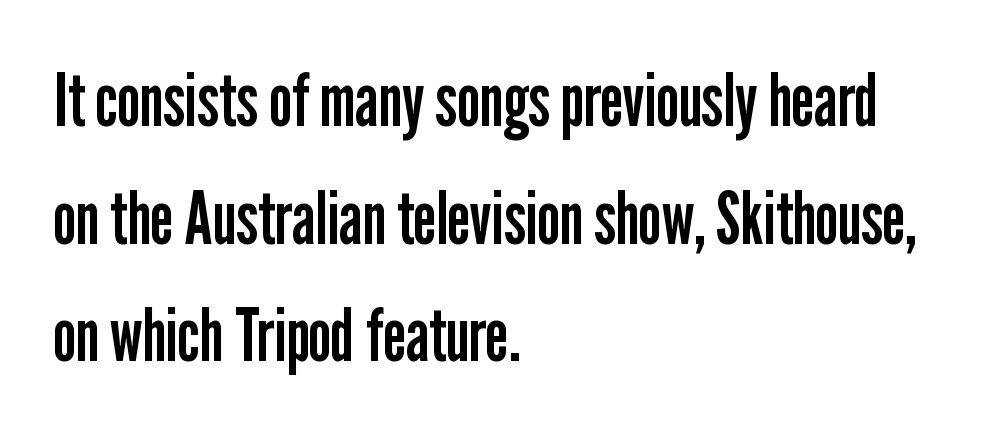
Q: Is the text bold? A: No.
Q: Is the text italic (slanted)? A: No, it is upright.
Q: Is the typeface a serif or a sans-serif typeface? A: Sans-serif.
Q: Is the text underlined? A: No.
Q: How is the paragraph aligned? A: Left-aligned.
Q: Is the spacing between letters normal or unusually wide? A: Normal.
Q: Is the spacing between lines tight, normal or loose? A: Normal.
Q: Width (condensed, normal, or wide)? A: Condensed.
Q: Stroke contrast? A: Low.
Q: x-height? A: Medium.
Q: Monospaced? A: No.
